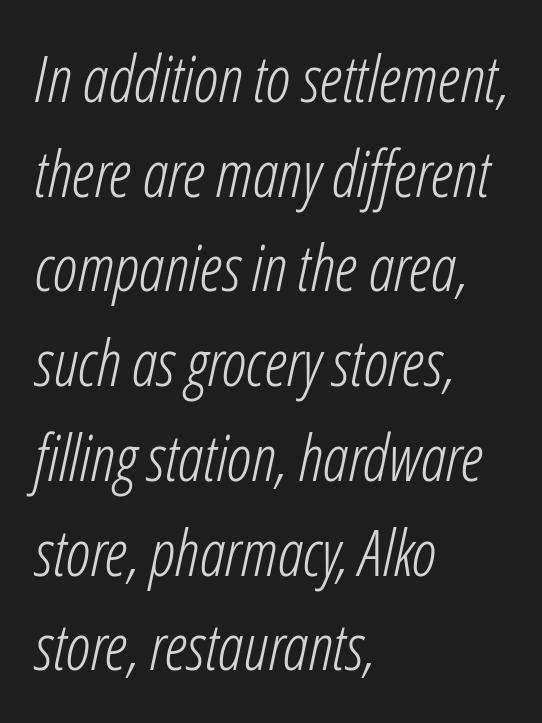
{"italic": "yes", "lean": "right", "slant_degrees": 12, "bold": "no", "weight": "light", "width": "condensed", "stroke_contrast": "low", "x_height": "medium", "monospaced": "no", "underline": "no", "align": "left", "line_spacing": "normal", "line_spacing_ratio": 1.48, "letter_spacing": "normal", "letter_spacing_em": 0.0, "glyph_px": 64}
